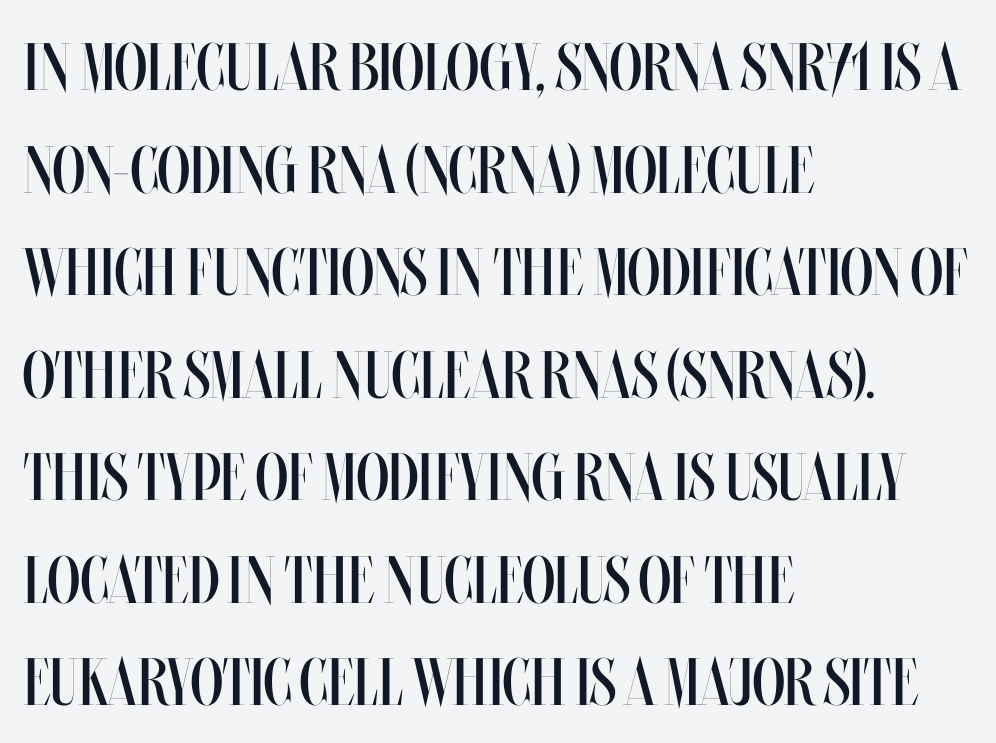
Q: Is the text bold? A: No.
Q: Is the text italic (slanted)? A: No, it is upright.
Q: Is the text underlined? A: No.
Q: How is the paragraph aligned? A: Left-aligned.
Q: Is the spacing between letters normal or unusually wide? A: Normal.
Q: Is the spacing between lines tight, normal or loose? A: Normal.
Q: Width (condensed, normal, or wide)? A: Condensed.
Q: Stroke contrast? A: Medium.
Q: x-height? A: Large.
Q: Monospaced? A: No.
